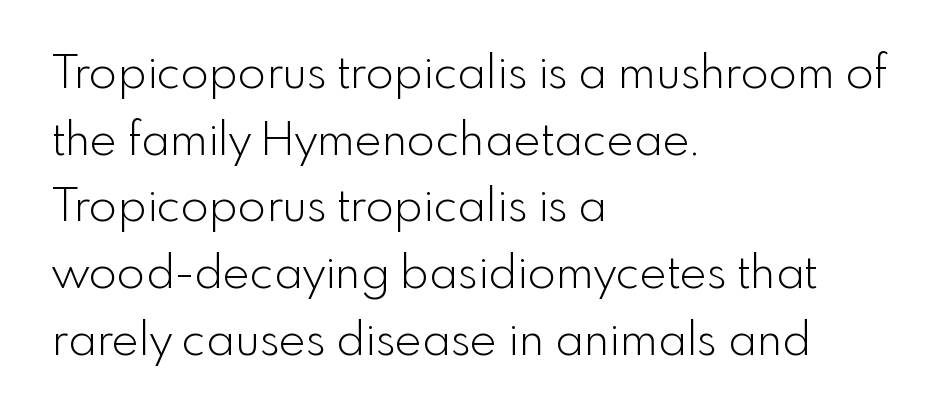
Vertically, the passage feels balanced, rows spaced as you'd expect. Weight class: somewhere from thin through regular. One-word summary of the alignment: left. The axis of the letterforms is exactly vertical.
